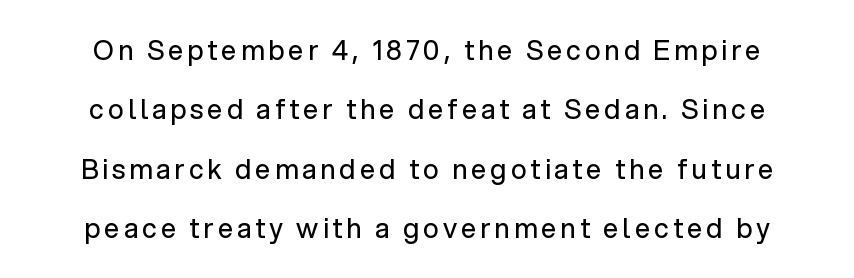
Q: Is the text bold? A: No.
Q: Is the text italic (slanted)? A: No, it is upright.
Q: Is the text underlined? A: No.
Q: Is the spacing between lines tight, normal or loose? A: Loose.
